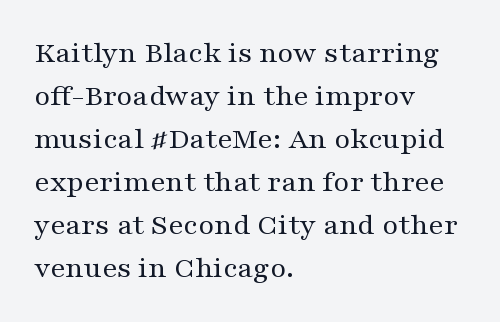
{"serif": "yes", "italic": "no", "bold": "no", "weight": "regular", "width": "wide", "stroke_contrast": "medium", "x_height": "medium", "monospaced": "no", "underline": "no", "align": "left", "line_spacing": "normal", "line_spacing_ratio": 1.39, "letter_spacing": "normal", "letter_spacing_em": 0.0, "glyph_px": 31}
